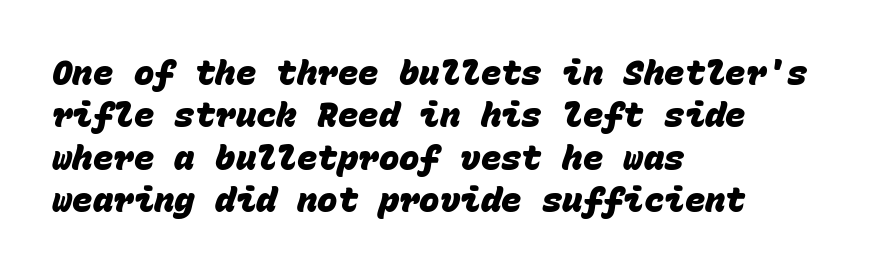
Q: Is the text bold? A: Yes.
Q: Is the typeface a serif or a sans-serif typeface? A: Sans-serif.
Q: Is the text underlined? A: No.
Q: How is the paragraph aligned? A: Left-aligned.
Q: Is the spacing between letters normal or unusually wide? A: Normal.
Q: Is the spacing between lines tight, normal or loose? A: Normal.
Q: Width (condensed, normal, or wide)? A: Normal.
Q: Stroke contrast? A: Low.
Q: x-height? A: Large.
Q: Monospaced? A: Yes.
